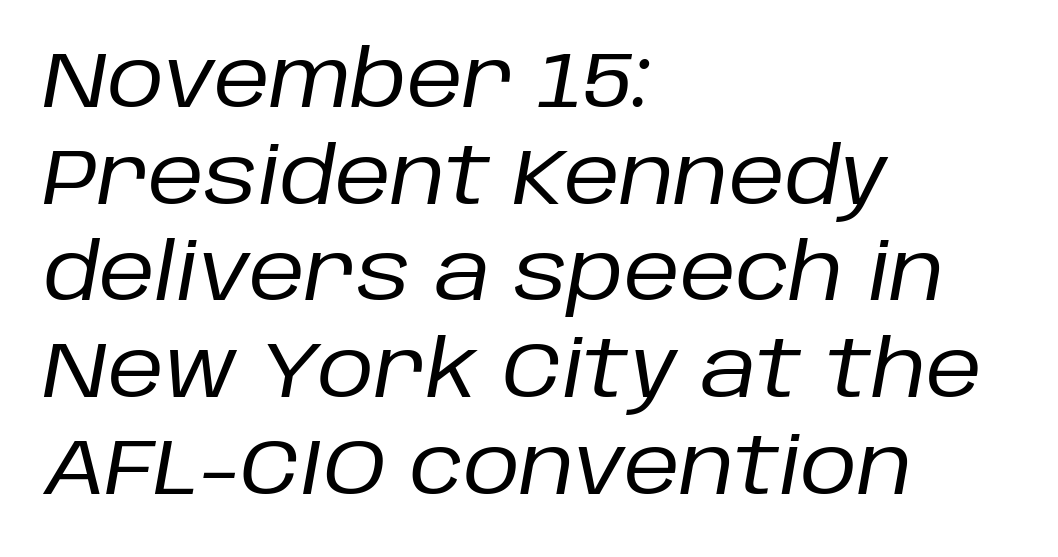
Q: Is the text bold? A: No.
Q: Is the text italic (slanted)? A: Yes, it leans right by about 10 degrees.
Q: Is the text underlined? A: No.
Q: How is the paragraph aligned? A: Left-aligned.
Q: Is the spacing between letters normal or unusually wide? A: Normal.
Q: Width (condensed, normal, or wide)? A: Normal.
Q: Stroke contrast? A: Low.
Q: x-height? A: Large.
Q: Monospaced? A: No.
